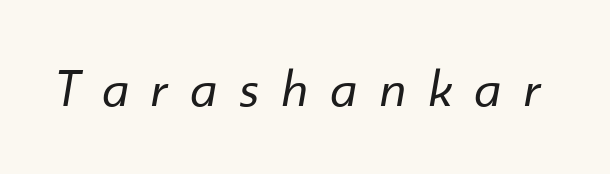
{"italic": "yes", "lean": "right", "slant_degrees": 10, "bold": "no", "weight": "regular", "width": "normal", "stroke_contrast": "low", "x_height": "small", "monospaced": "no", "underline": "no", "letter_spacing": "wide", "letter_spacing_em": 0.44, "glyph_px": 54}
